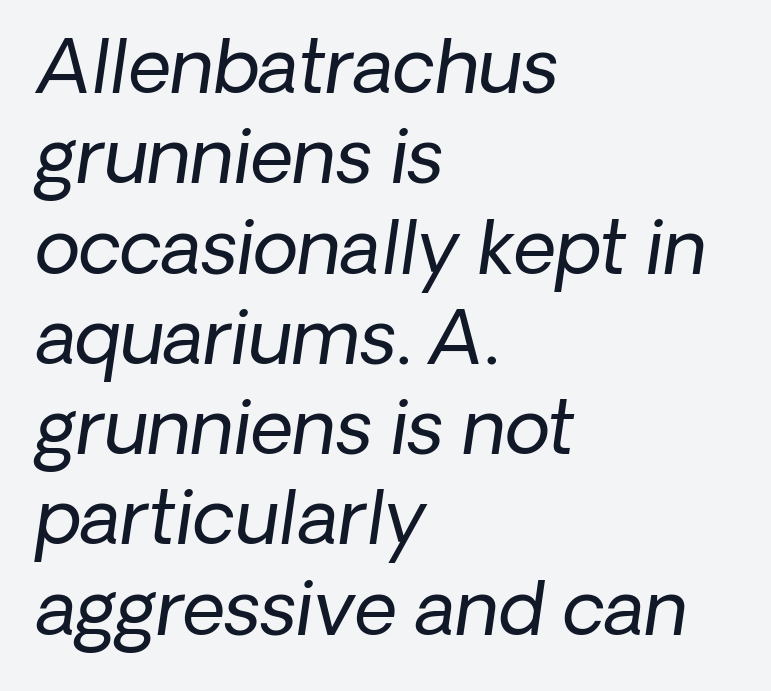
All the whitespace from short lines collects on the right. Here the glyphs are tracked normally, forming tight word shapes. Decoration check: the copy has no underline. The lettering tilts uniformly, giving the passage an italic look.
